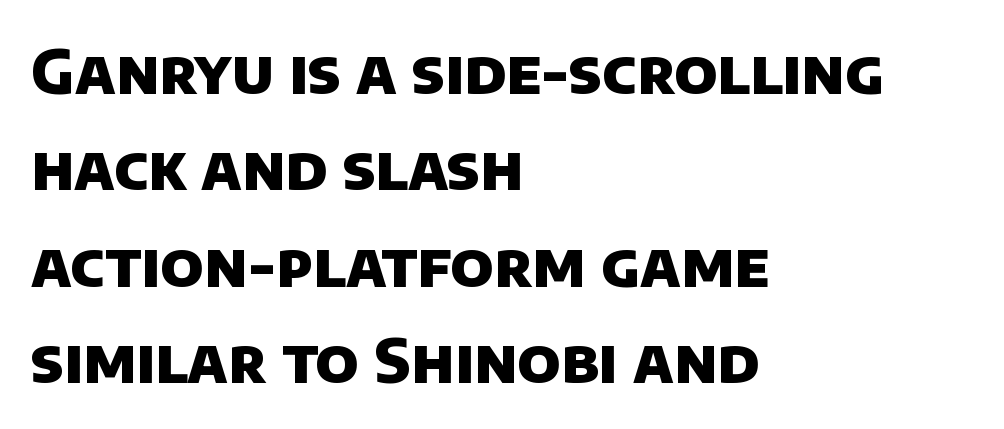
The image shows 61 px heavy sans-serif type; set left-aligned, normal line spacing (1.58x), normal letter spacing, not underlined; low stroke contrast and a large x-height.
